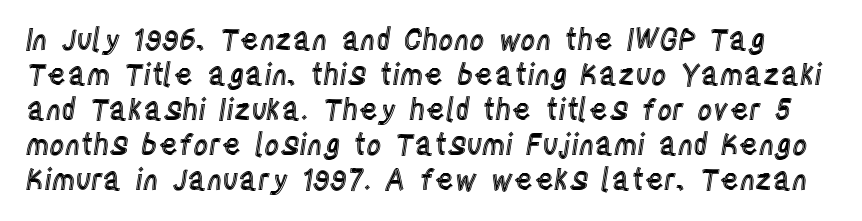
{"width": "condensed", "x_height": "large", "monospaced": "no", "underline": "no", "line_spacing_ratio": 1.21, "letter_spacing": "normal", "letter_spacing_em": 0.0, "glyph_px": 29}
